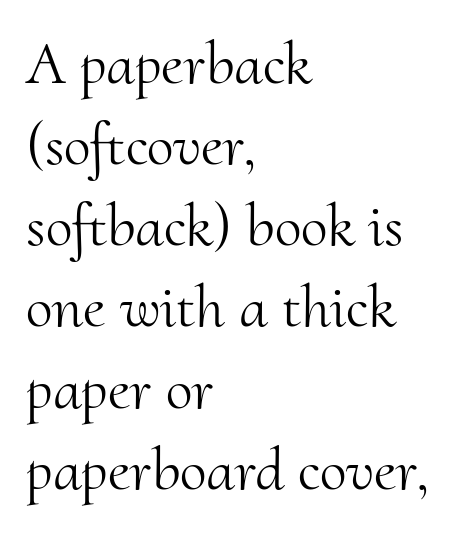
Q: Is the text bold? A: No.
Q: Is the text italic (slanted)? A: No, it is upright.
Q: Is the typeface a serif or a sans-serif typeface? A: Serif.
Q: Is the text underlined? A: No.
Q: How is the paragraph aligned? A: Left-aligned.
Q: Is the spacing between letters normal or unusually wide? A: Normal.
Q: Is the spacing between lines tight, normal or loose? A: Normal.
Q: Width (condensed, normal, or wide)? A: Normal.
Q: Stroke contrast? A: Medium.
Q: x-height? A: Small.
Q: Monospaced? A: No.
